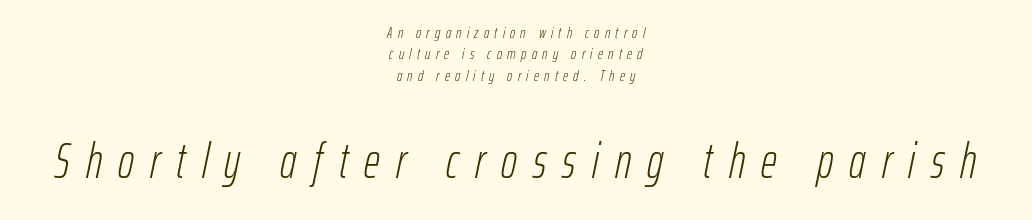
The image shows 49 px light, condensed type, italic (leaning right); set centered, normal line spacing (1.33x), unusually wide letter spacing (+0.33 em), not underlined; the second (bottom) block is 3.06x larger; low stroke contrast and a medium x-height.
